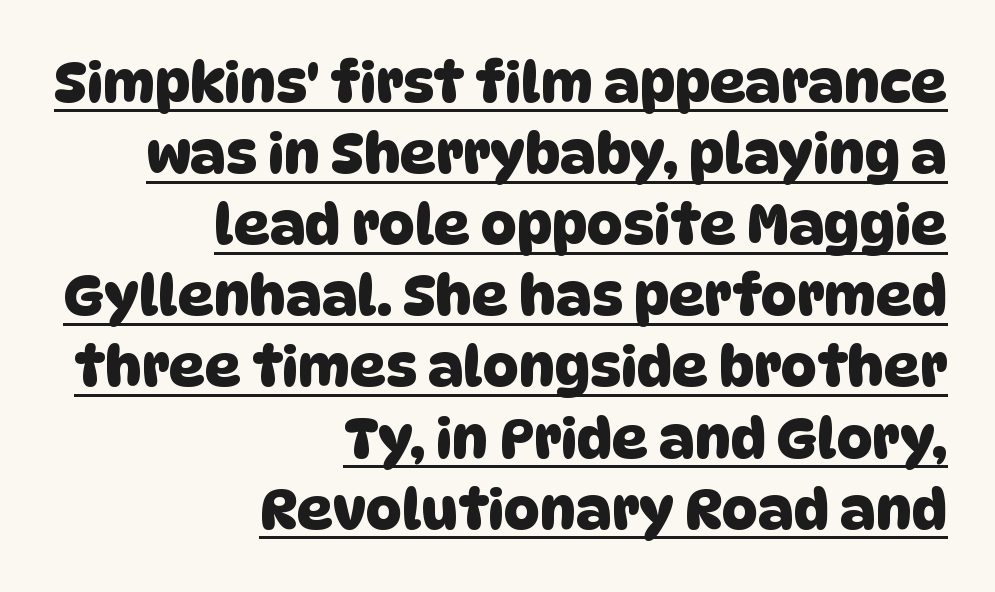
The image shows 56 px sans-serif type; set right-aligned, normal line spacing (1.27x), normal letter spacing, underlined; low stroke contrast and a large x-height.
